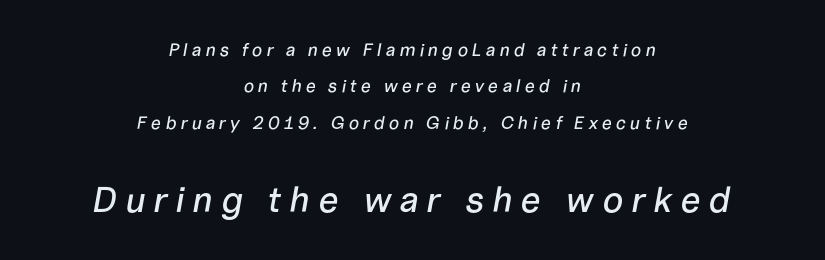
The rendering uses natural spacing where letterforms have individual widths. The typesetter chose a symmetrical, centered arrangement here. Bigger letters appear in the bottom chunk; the top chunk is reduced. How would I describe the line gaps? Wide and relaxed. The specimen reads as italic at a glance. The space directly below the letters is spotless.
